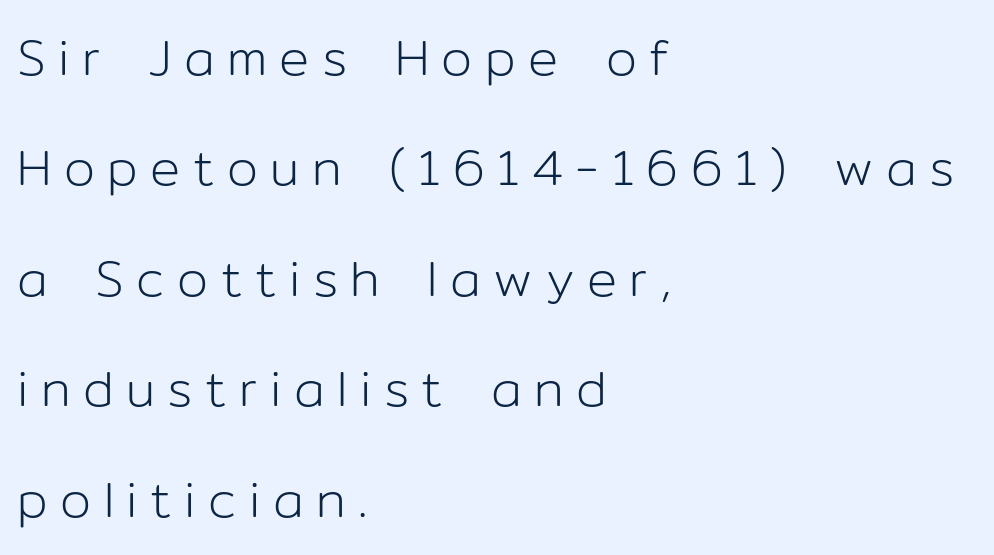
{"serif": "no", "italic": "no", "bold": "no", "weight": "light", "width": "normal", "stroke_contrast": "low", "x_height": "medium", "monospaced": "no", "underline": "no", "align": "left", "line_spacing": "loose", "line_spacing_ratio": 2.21, "letter_spacing": "wide", "letter_spacing_em": 0.25, "glyph_px": 50}
